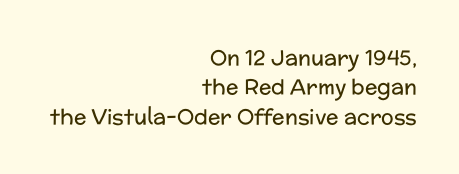
Q: Is the text bold? A: No.
Q: Is the text italic (slanted)? A: No, it is upright.
Q: Is the text underlined? A: No.
Q: How is the paragraph aligned? A: Right-aligned.
Q: Is the spacing between letters normal or unusually wide? A: Normal.
Q: Is the spacing between lines tight, normal or loose? A: Normal.
